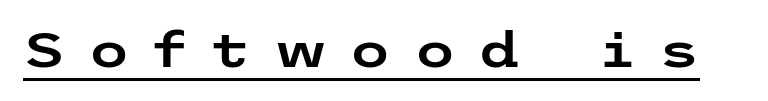
The image shows 48 px wide sans-serif type, upright; set unusually wide letter spacing (+0.48 em), underlined; low stroke contrast and a medium x-height.
